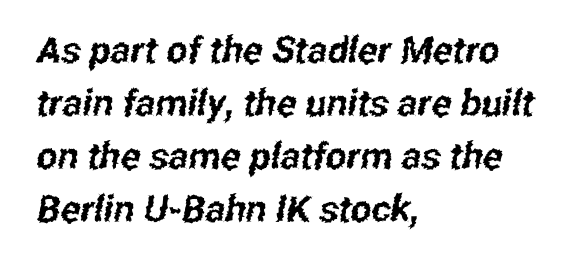
The image shows 37 px condensed sans-serif type; set left-aligned, normal line spacing (1.43x), normal letter spacing, not underlined; low stroke contrast and a medium x-height.
